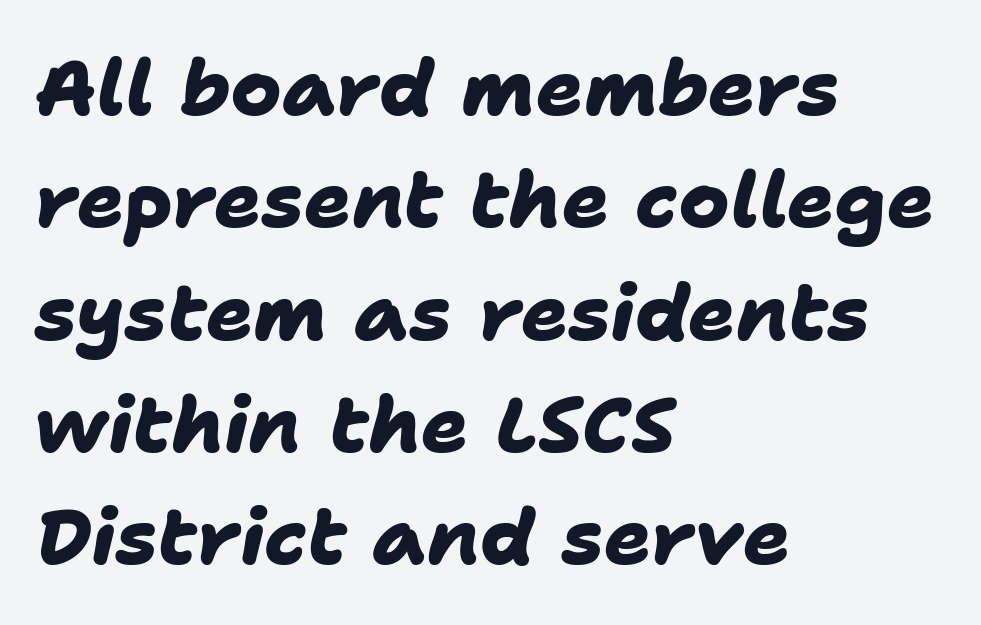
Q: Is the text bold? A: Yes.
Q: Is the typeface a serif or a sans-serif typeface? A: Sans-serif.
Q: Is the text underlined? A: No.
Q: How is the paragraph aligned? A: Left-aligned.
Q: Is the spacing between letters normal or unusually wide? A: Normal.
Q: Is the spacing between lines tight, normal or loose? A: Normal.
Q: Width (condensed, normal, or wide)? A: Normal.
Q: Stroke contrast? A: Low.
Q: x-height? A: Medium.
Q: Monospaced? A: No.
